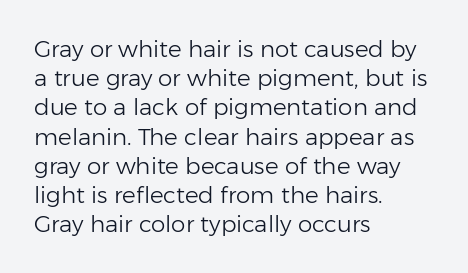
Q: Is the text bold? A: No.
Q: Is the text italic (slanted)? A: No, it is upright.
Q: Is the text underlined? A: No.
Q: How is the paragraph aligned? A: Left-aligned.
Q: Is the spacing between letters normal or unusually wide? A: Normal.
Q: Is the spacing between lines tight, normal or loose? A: Normal.
